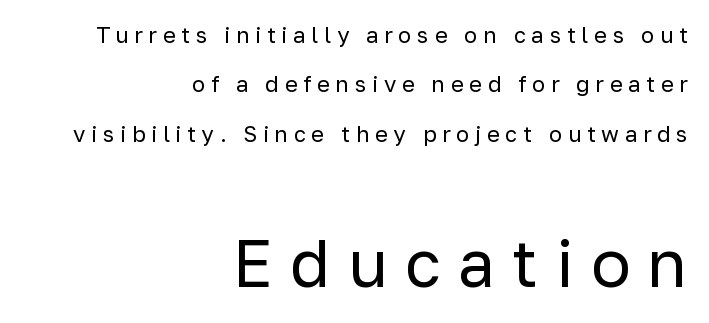
This sample is right-justified, so line beginnings fall wherever the words allow. If you squint, the bottom block still reads clearly — it's the larger of the two. Typographically, this falls in the sans-serif category. Heaviness? Minimal to ordinary, like unemphasized prose. The rendering inserts visible extra space after every character. Think of a printed novel: that variable character pitch is what you see here.
